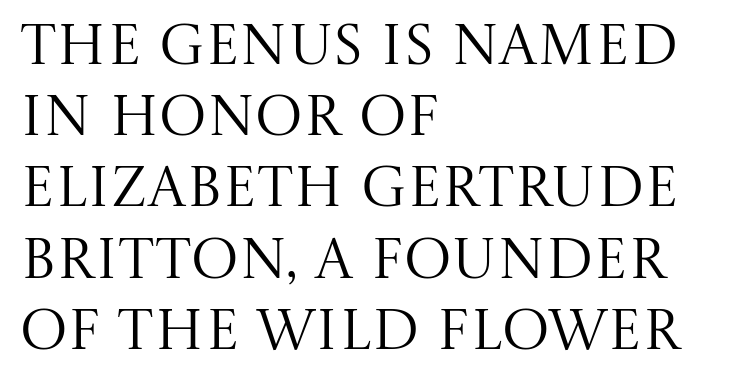
{"serif": "yes", "italic": "no", "bold": "no", "weight": "regular", "width": "normal", "stroke_contrast": "medium", "x_height": "large", "monospaced": "no", "underline": "no", "align": "left", "line_spacing": "normal", "line_spacing_ratio": 1.25, "letter_spacing": "normal", "letter_spacing_em": 0.0, "glyph_px": 57}
